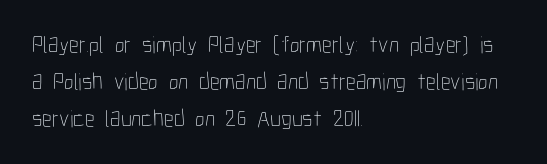
The image shows 24 px text type, upright; set left-aligned, normal line spacing (1.55x), normal letter spacing, not underlined.
